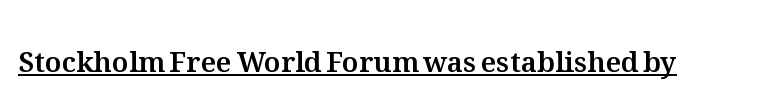
Q: Is the text italic (slanted)? A: No, it is upright.
Q: Is the text underlined? A: Yes.
Q: Is the spacing between letters normal or unusually wide? A: Normal.
Q: Width (condensed, normal, or wide)? A: Normal.
Q: Stroke contrast? A: Medium.
Q: x-height? A: Medium.
Q: Monospaced? A: No.
